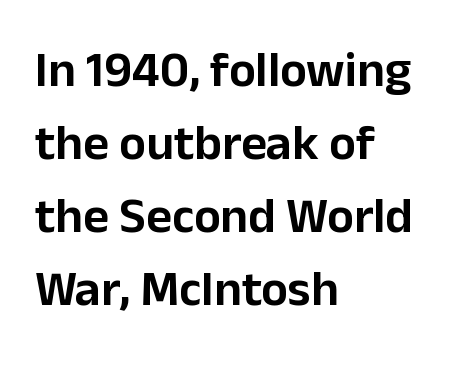
Q: Is the text italic (slanted)? A: No, it is upright.
Q: Is the typeface a serif or a sans-serif typeface? A: Sans-serif.
Q: Is the text underlined? A: No.
Q: How is the paragraph aligned? A: Left-aligned.
Q: Is the spacing between letters normal or unusually wide? A: Normal.
Q: Is the spacing between lines tight, normal or loose? A: Normal.
Q: Width (condensed, normal, or wide)? A: Normal.
Q: Stroke contrast? A: Low.
Q: x-height? A: Medium.
Q: Monospaced? A: No.
